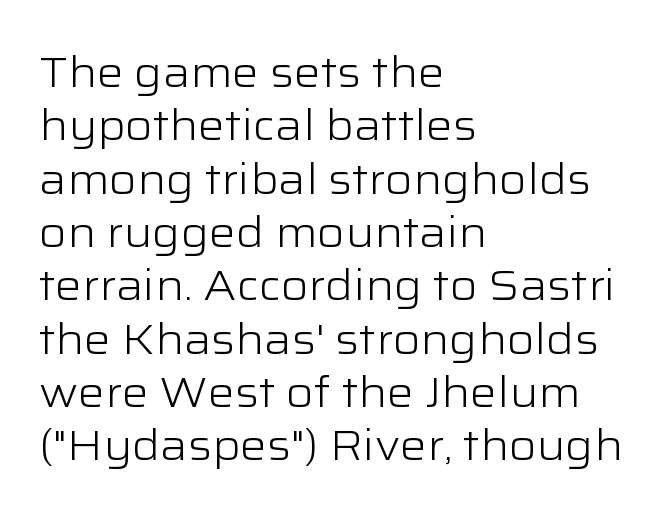
The image shows 42 px light, wide sans-serif type, upright; set left-aligned, normal line spacing (1.27x), normal letter spacing, not underlined; low stroke contrast and a medium x-height.
